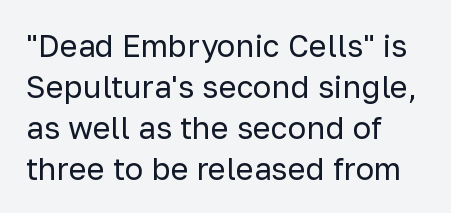
Vertical stems look standard width or narrower in stroke. Spacing verdict: proportional, widths tailored to each character. What stands out about the letter spacing? Nothing — it is the standard amount. This rendering employs a face without finishing strokes, i.e., a sans-serif. The string is rendered with underlining switched off.
